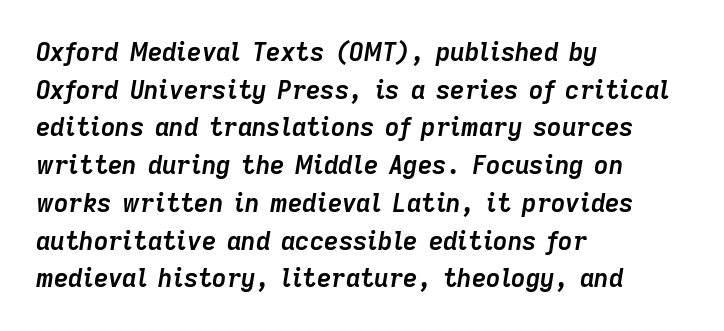
The image shows 25 px bold type, italic (leaning right); set left-aligned, normal line spacing (1.51x), normal letter spacing, not underlined.
